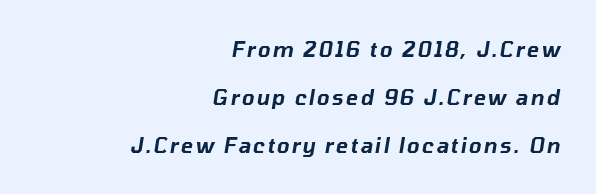
Q: Is the text italic (slanted)? A: Yes, it leans right by about 10 degrees.
Q: Is the text underlined? A: No.
Q: How is the paragraph aligned? A: Right-aligned.
Q: Is the spacing between lines tight, normal or loose? A: Loose.
